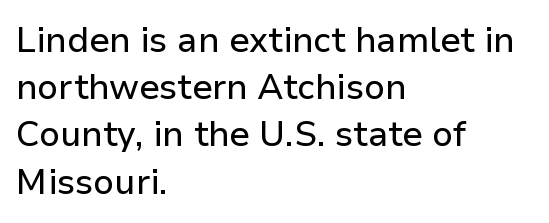
The image shows 35 px sans-serif type, upright; set left-aligned, normal line spacing (1.35x), normal letter spacing, not underlined; low stroke contrast and a medium x-height.
